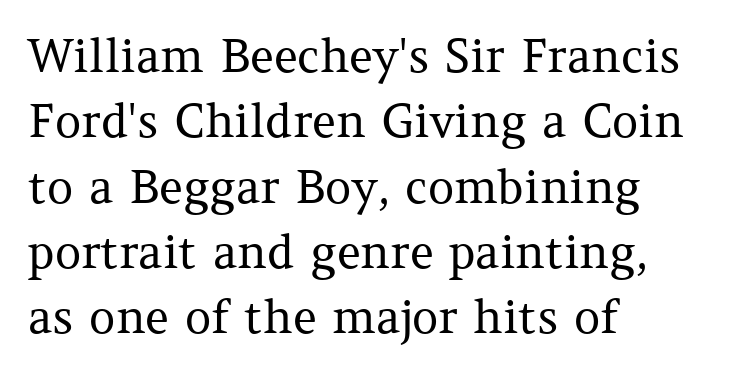
{"serif": "yes", "italic": "no", "bold": "no", "weight": "regular", "width": "normal", "stroke_contrast": "medium", "x_height": "medium", "monospaced": "no", "underline": "no", "align": "left", "line_spacing": "normal", "line_spacing_ratio": 1.42, "letter_spacing": "normal", "letter_spacing_em": 0.0, "glyph_px": 46}
